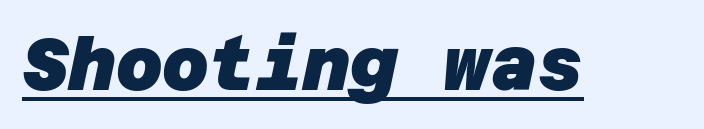
{"serif": "no", "bold": "yes", "weight": "heavy", "width": "normal", "stroke_contrast": "low", "x_height": "large", "underline": "yes", "letter_spacing": "normal", "letter_spacing_em": 0.0, "glyph_px": 72}
